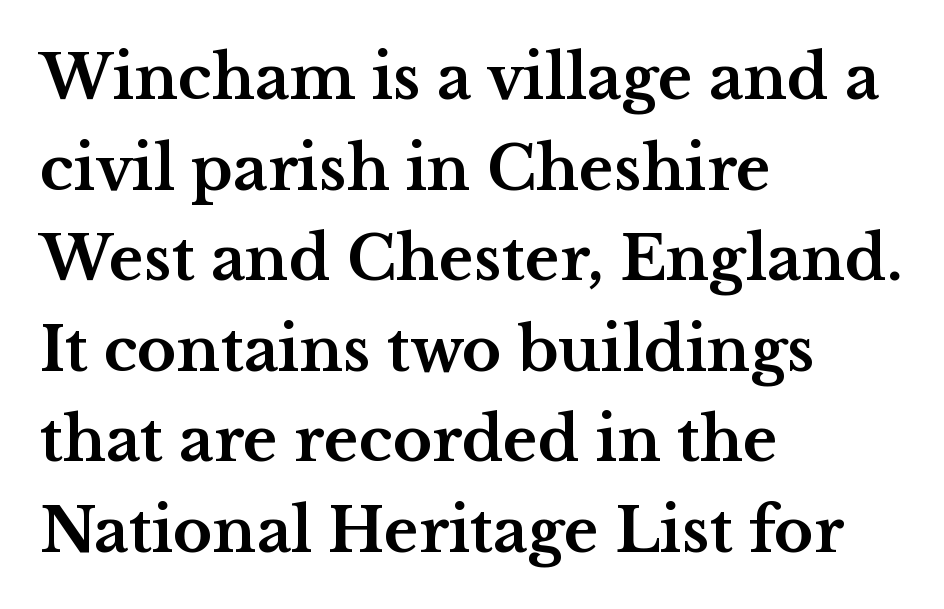
Where is the straight margin? On the left. In terms of letterform style, serifs are clearly present. Characters remain perfectly vertical along every line. Set as a true bold cut, around the 700 mark. Words float on clear page, feet unadorned. Evenly set lines give the paragraph a standard silhouette.
